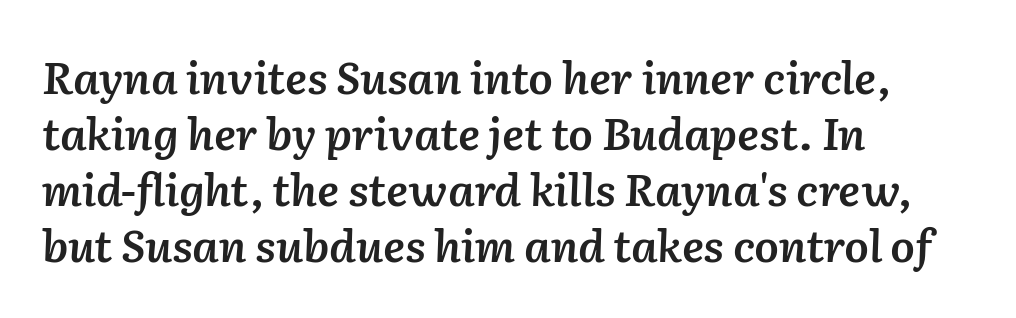
{"italic": "yes", "lean": "right", "slant_degrees": 2, "bold": "semi", "weight": "semibold", "width": "normal", "stroke_contrast": "low", "x_height": "medium", "monospaced": "no", "underline": "no", "align": "left", "line_spacing": "normal", "line_spacing_ratio": 1.27, "letter_spacing": "normal", "letter_spacing_em": 0.0, "glyph_px": 44}
